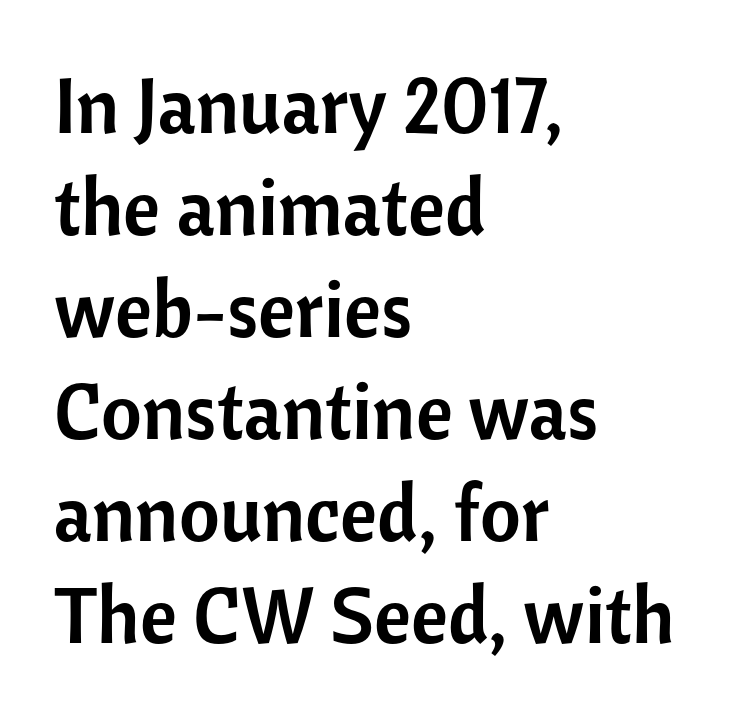
The strip under each line holds only bare page. In terms of posture, this sample is upright. These lines stack with their left ends in a neat column. Regular leading.
